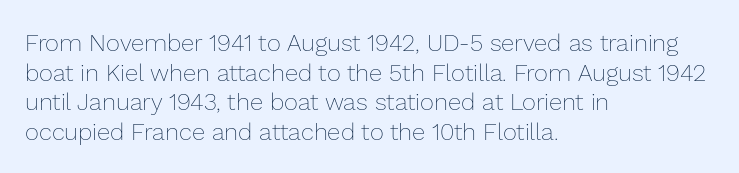
{"italic": "no", "bold": "no", "underline": "no", "align": "left", "line_spacing_ratio": 1.23, "letter_spacing": "normal", "letter_spacing_em": 0.0, "glyph_px": 24}
